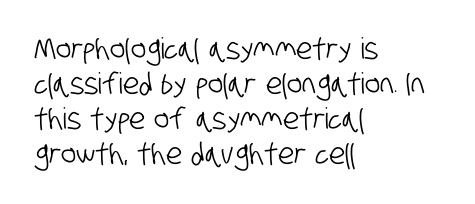
Which margin do the lines hug? The left one — the right edge is uneven. Compared with typical body copy, the letter spacing here is the same. Letters rest on an invisible, unmarked baseline. The passage shown is typeset with a sans-serif family. Do the characters align in a grid? No, the font is proportional.
